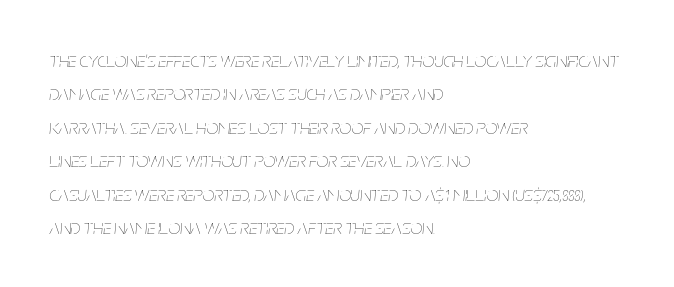
Q: Is the text bold? A: No.
Q: Is the text italic (slanted)? A: Yes, it leans right by about 5 degrees.
Q: Is the text underlined? A: No.
Q: How is the paragraph aligned? A: Left-aligned.
Q: Is the spacing between letters normal or unusually wide? A: Normal.
Q: Is the spacing between lines tight, normal or loose? A: Normal.
